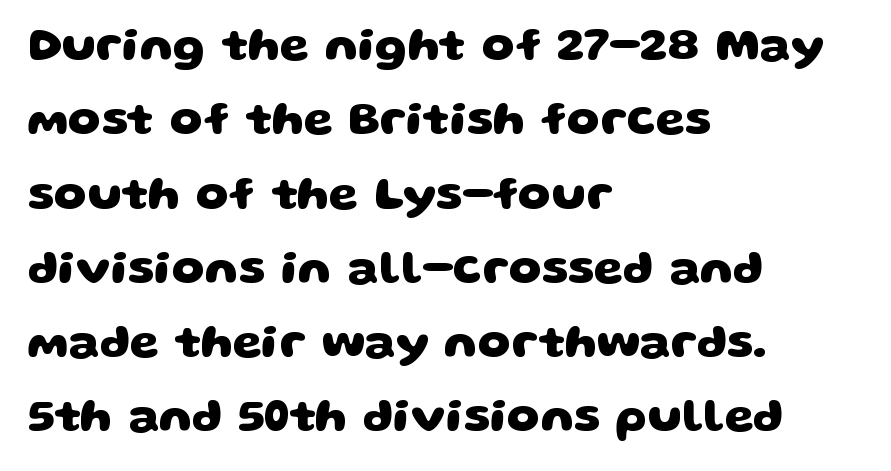
Q: Is the text bold? A: Yes.
Q: Is the typeface a serif or a sans-serif typeface? A: Sans-serif.
Q: Is the text underlined? A: No.
Q: How is the paragraph aligned? A: Left-aligned.
Q: Is the spacing between letters normal or unusually wide? A: Normal.
Q: Is the spacing between lines tight, normal or loose? A: Normal.
Q: Width (condensed, normal, or wide)? A: Wide.
Q: Stroke contrast? A: Low.
Q: x-height? A: Large.
Q: Monospaced? A: No.
